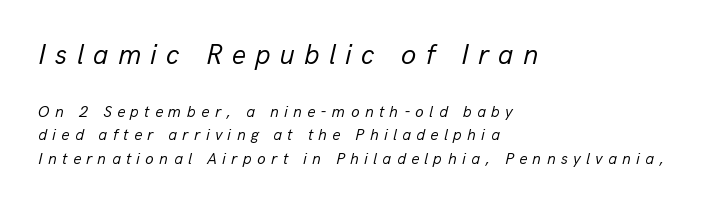
{"italic": "yes", "lean": "right", "slant_degrees": 13, "bold": "no", "weight": "regular", "width": "normal", "stroke_contrast": "low", "x_height": "medium", "monospaced": "no", "underline": "no", "align": "left", "line_spacing": "normal", "line_spacing_ratio": 1.47, "letter_spacing": "wide", "letter_spacing_em": 0.33, "larger_block": "first", "size_ratio": 1.75, "glyph_px": 28}
